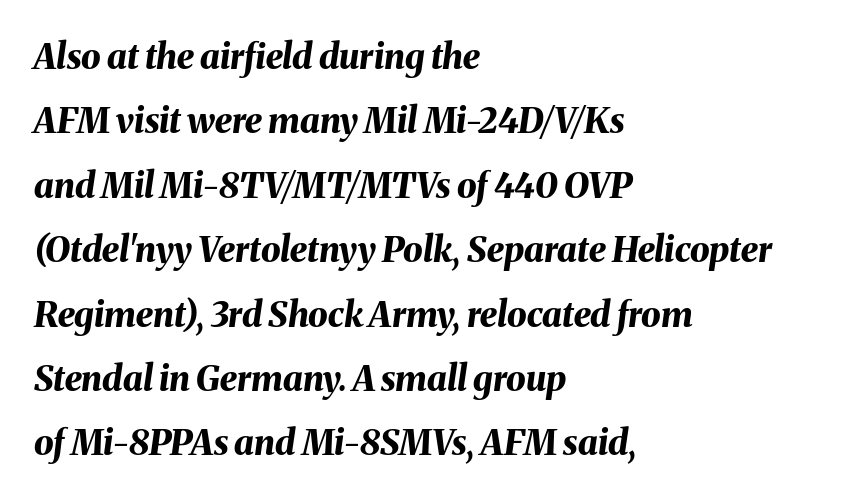
Q: Is the text bold? A: Yes.
Q: Is the text italic (slanted)? A: Yes, it leans right by about 8 degrees.
Q: Is the text underlined? A: No.
Q: How is the paragraph aligned? A: Left-aligned.
Q: Is the spacing between letters normal or unusually wide? A: Normal.
Q: Width (condensed, normal, or wide)? A: Normal.
Q: Stroke contrast? A: Medium.
Q: x-height? A: Medium.
Q: Monospaced? A: No.
